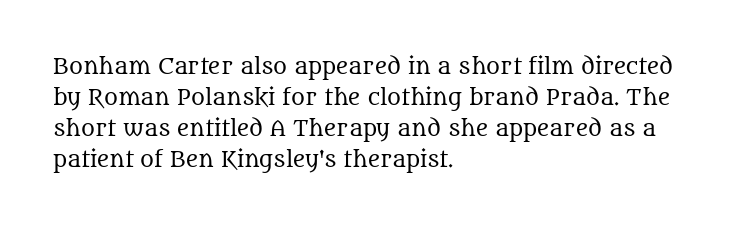
The image shows 21 px text type, upright; set left-aligned, normal line spacing (1.48x), normal letter spacing, not underlined.
